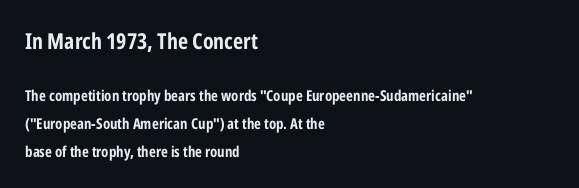
Q: Is the text bold? A: Yes.
Q: Is the text italic (slanted)? A: No, it is upright.
Q: Is the text underlined? A: No.
Q: How is the paragraph aligned? A: Left-aligned.
Q: Is the spacing between letters normal or unusually wide? A: Normal.
Q: Which block of text is set in a larger size, the first (top) or the second (bottom)? A: The first (top) one.
